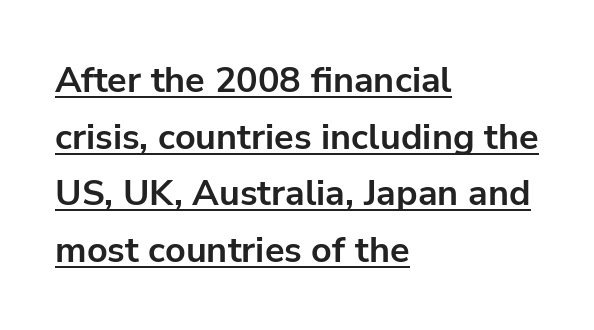
This sample uses an upright cut, with every glyph sitting square on the baseline. Students, note that the glyphs here touch the page at normal intervals. The letters are bold, with thick, heavy strokes. This sample uses a sans-serif face. This block has exactly the height ordinary leading produces. This sample has the flowing, uneven cadence of proportional lettering.
